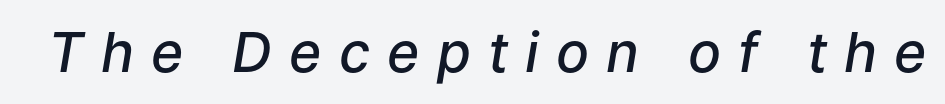
{"italic": "yes", "lean": "right", "slant_degrees": 9, "bold": "semi", "weight": "semibold", "width": "normal", "stroke_contrast": "low", "x_height": "medium", "monospaced": "no", "underline": "no", "letter_spacing": "wide", "letter_spacing_em": 0.31, "glyph_px": 55}
